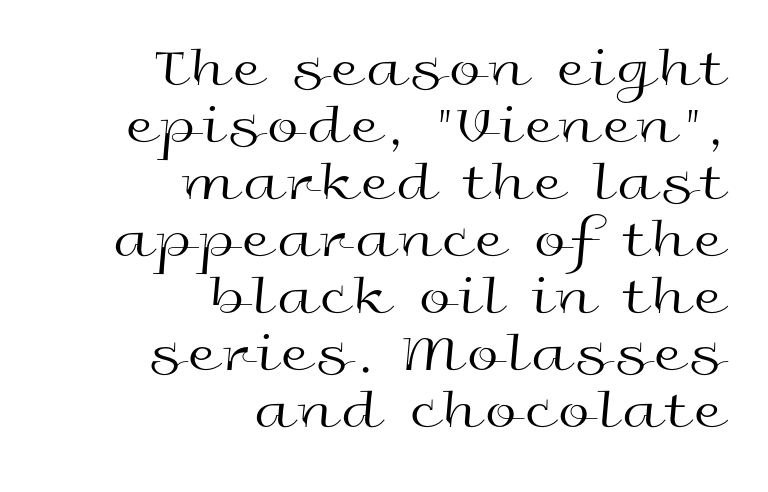
{"serif": "no", "italic": "no", "bold": "no", "weight": "regular", "width": "wide", "x_height": "medium", "monospaced": "no", "underline": "no", "align": "right", "line_spacing": "tight", "line_spacing_ratio": 1.0, "glyph_px": 57}
